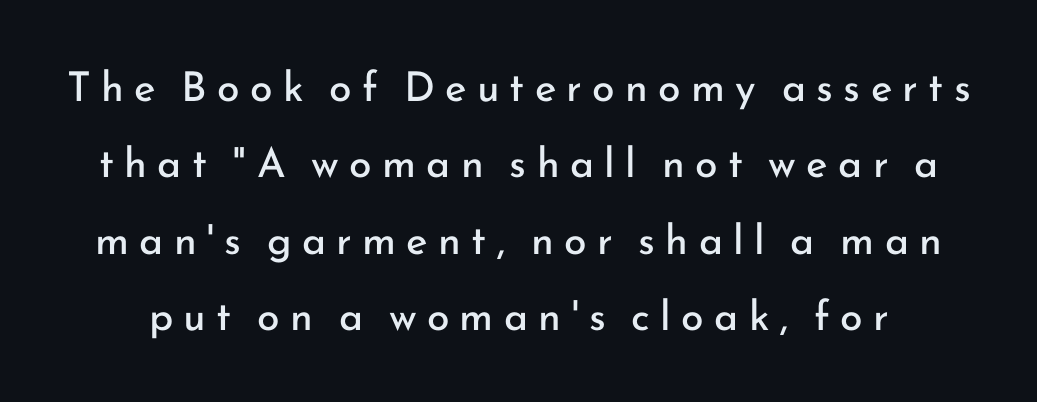
Q: Is the text bold? A: No.
Q: Is the text italic (slanted)? A: No, it is upright.
Q: Is the typeface a serif or a sans-serif typeface? A: Sans-serif.
Q: Is the text underlined? A: No.
Q: Is the spacing between letters normal or unusually wide? A: Unusually wide.
Q: Width (condensed, normal, or wide)? A: Normal.
Q: Stroke contrast? A: Low.
Q: x-height? A: Small.
Q: Monospaced? A: No.
